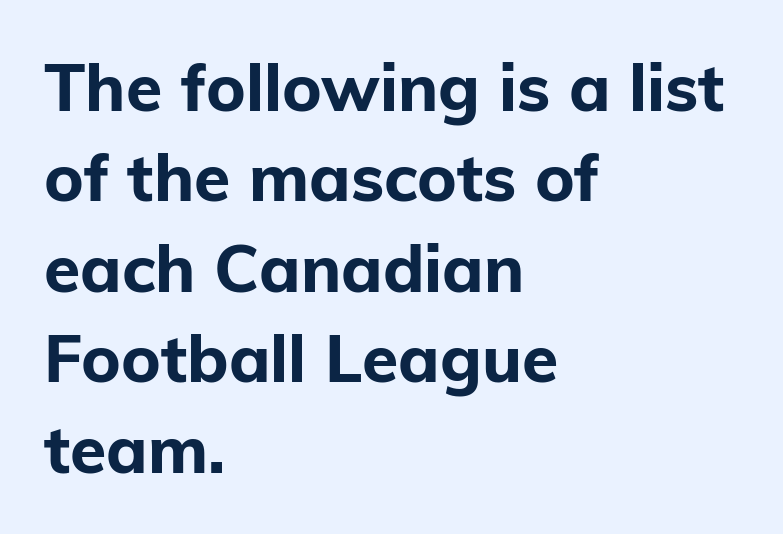
The image shows 66 px bold sans-serif type, upright; set left-aligned, normal line spacing (1.37x), normal letter spacing, not underlined; low stroke contrast and a medium x-height.
